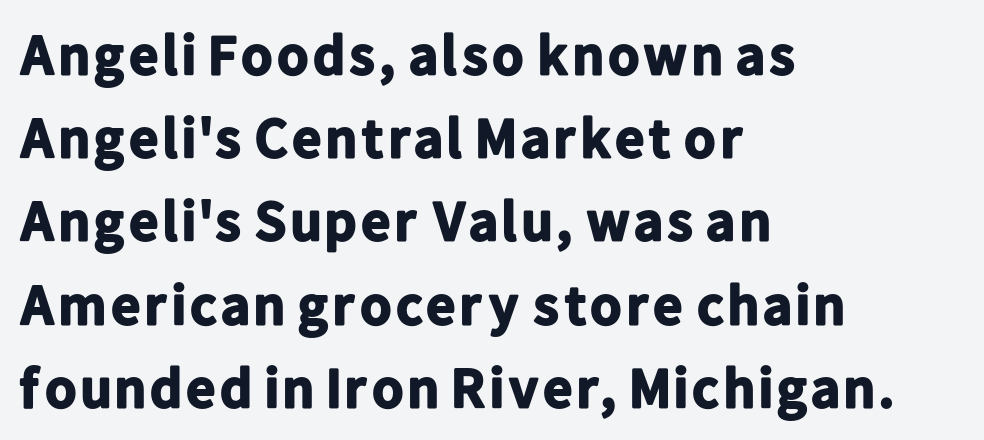
{"serif": "no", "italic": "no", "bold": "yes", "weight": "bold", "width": "normal", "stroke_contrast": "low", "x_height": "medium", "monospaced": "no", "underline": "no", "align": "left", "line_spacing": "normal", "line_spacing_ratio": 1.46, "letter_spacing": "normal", "letter_spacing_em": 0.0, "glyph_px": 57}
